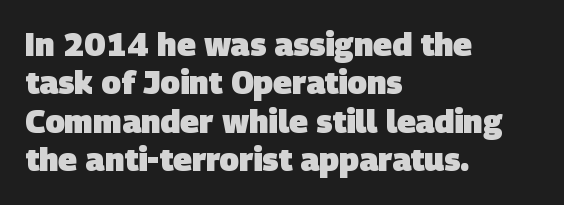
{"serif": "no", "bold": "yes", "weight": "heavy", "width": "normal", "stroke_contrast": "low", "x_height": "large", "monospaced": "no", "underline": "no", "align": "left", "line_spacing_ratio": 1.2, "letter_spacing": "normal", "letter_spacing_em": 0.0, "glyph_px": 32}
